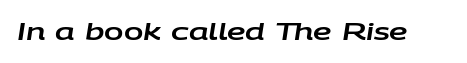
Q: Is the text italic (slanted)? A: Yes, it leans right by about 9 degrees.
Q: Is the text underlined? A: No.
Q: Is the spacing between letters normal or unusually wide? A: Normal.
